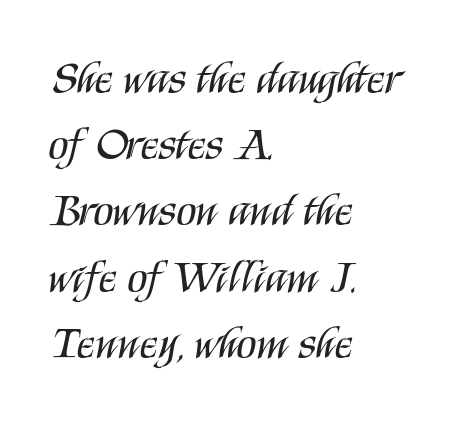
{"serif": "no", "bold": "no", "weight": "regular", "width": "condensed", "stroke_contrast": "medium", "x_height": "large", "monospaced": "no", "underline": "no", "align": "left", "line_spacing": "normal", "line_spacing_ratio": 1.44, "letter_spacing": "normal", "letter_spacing_em": 0.0, "glyph_px": 46}
